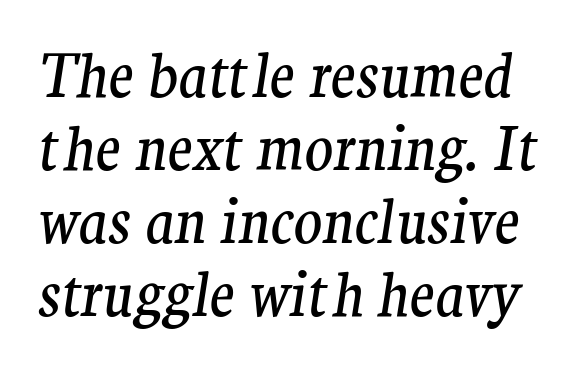
Q: Is the text bold? A: No.
Q: Is the text italic (slanted)? A: Yes, it leans right by about 9 degrees.
Q: Is the typeface a serif or a sans-serif typeface? A: Serif.
Q: Is the text underlined? A: No.
Q: Is the spacing between letters normal or unusually wide? A: Normal.
Q: Width (condensed, normal, or wide)? A: Normal.
Q: Stroke contrast? A: Medium.
Q: x-height? A: Medium.
Q: Monospaced? A: No.
